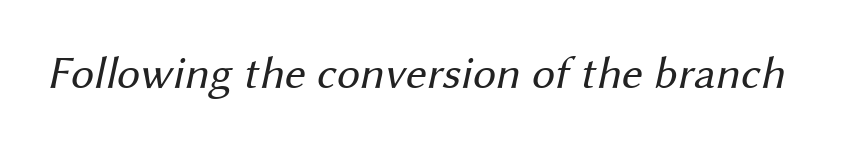
Only glyphs here, with clear space below each row. This is sans-serif lettering, the kind often seen on screens and signage. Glyph-to-glyph distance matches everyday printed text. The passage shown is typed in a proportional face where columns would drift. Nothing heavy about these letters — not bold at all.
